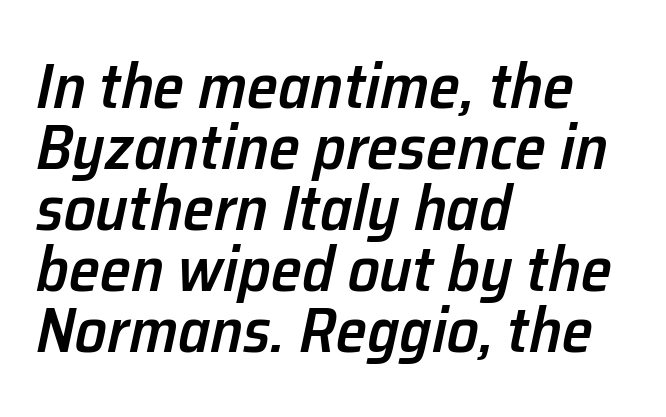
The passage shown is typed in a proportional face where columns would drift. Each glyph is drawn with semibold strokes, heavier than normal yet not fully bold. Casual observation: everything's shoved over to the left. Underlining? Definitely not there.
